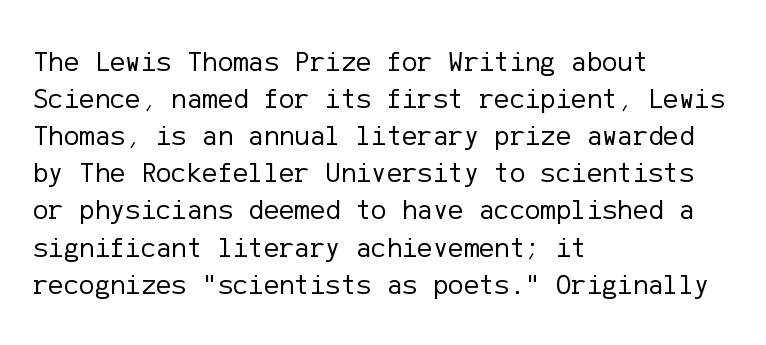
The image shows 29 px regular-weight sans-serif type, upright; set left-aligned, normal line spacing (1.28x), normal letter spacing, not underlined; low stroke contrast and a medium x-height.
